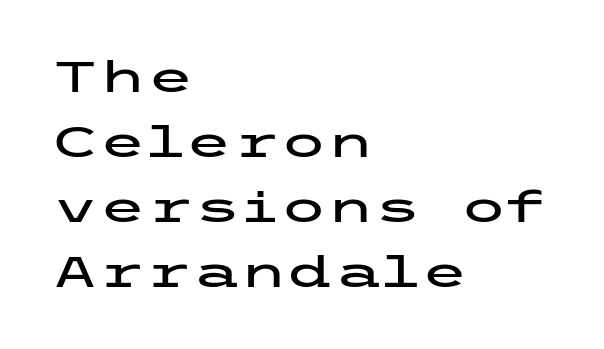
The image shows 43 px wide sans-serif type, upright; set left-aligned, normal line spacing (1.51x), normal letter spacing, not underlined; low stroke contrast and a medium x-height.
